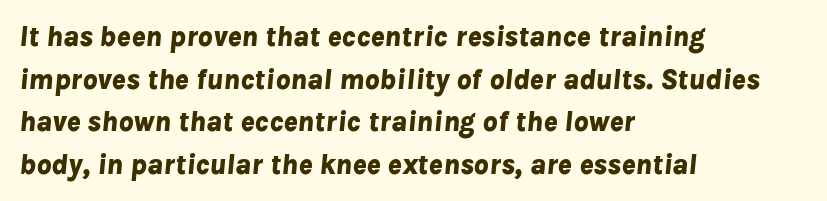
{"italic": "yes", "lean": "right", "slant_degrees": 8, "bold": "yes", "weight": "bold", "width": "normal", "stroke_contrast": "low", "x_height": "medium", "monospaced": "no", "underline": "no", "align": "left", "line_spacing": "normal", "line_spacing_ratio": 1.47, "letter_spacing": "normal", "letter_spacing_em": 0.0, "glyph_px": 29}
